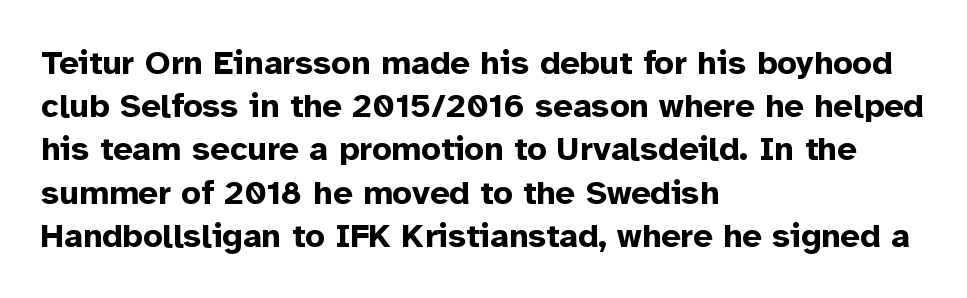
Inter-character spacing is left at the font's built-in metrics. Designer's note — italics off, roman on. Nope, no serifs anywhere on these letters. Glance below the letters and you will spot only blank space. Is there much room between lines? A standard amount, neither cramped nor airy. Proportional: the letters do not fall into vertical columns.
